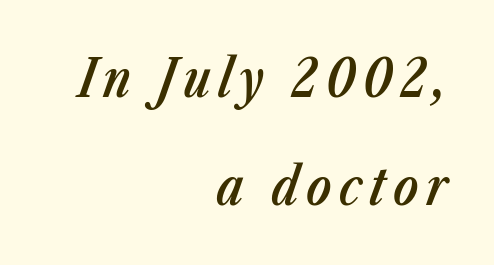
The image shows 52 px semibold, condensed type, italic (leaning right); set right-aligned, loose line spacing (2.07x), not underlined; low stroke contrast and a medium x-height.
